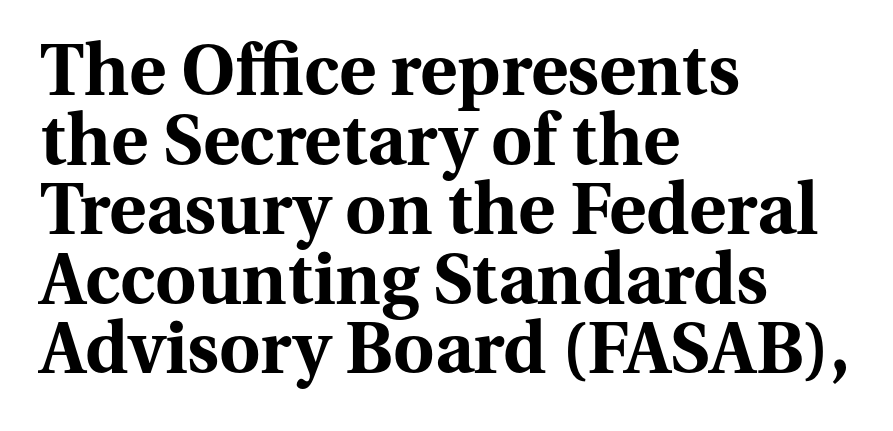
The image shows 71 px bold serif type, upright; set left-aligned, tight line spacing (0.98x), normal letter spacing, not underlined; medium stroke contrast and a medium x-height.
